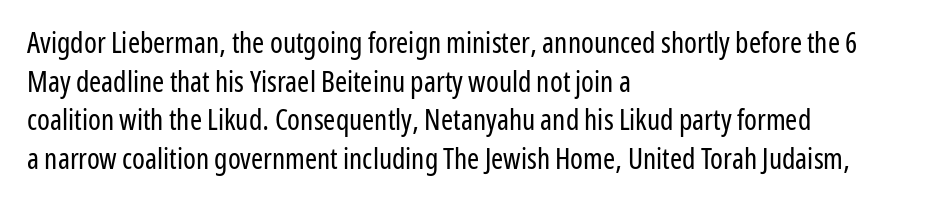
Bold? No — there's no thickening of the strokes. Does extra space separate the letters? No, they use regular spacing. Does the type have serifs? No, each stem ends abruptly. The line-height multiplier appears to be the usual default. Here the designer chose a conventional face with non-uniform glyph widths.
